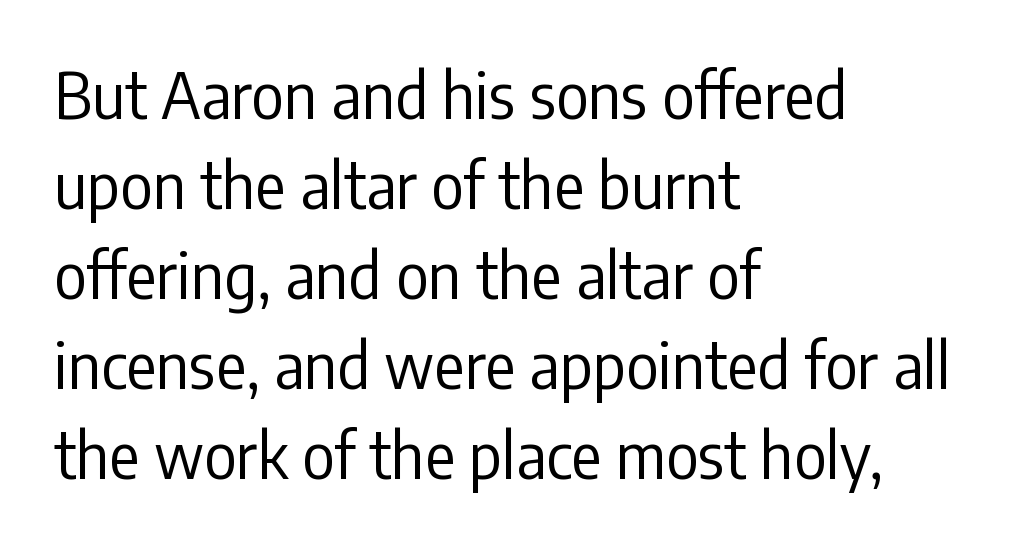
The image shows 63 px regular-weight, condensed sans-serif type, upright; set left-aligned, normal line spacing (1.43x), normal letter spacing, not underlined; low stroke contrast and a medium x-height.
